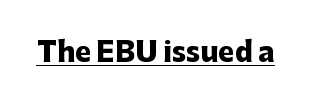
Q: Is the text bold? A: Yes.
Q: Is the text italic (slanted)? A: No, it is upright.
Q: Is the text underlined? A: Yes.
Q: Is the spacing between letters normal or unusually wide? A: Normal.
